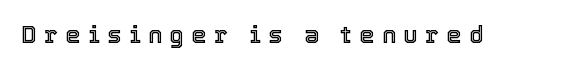
{"italic": "no", "underline": "no", "letter_spacing": "wide", "letter_spacing_em": 0.31, "glyph_px": 24}
